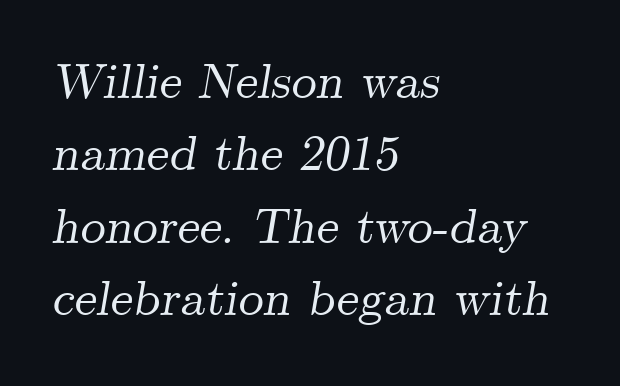
{"serif": "yes", "italic": "yes", "lean": "right", "slant_degrees": 9, "width": "normal", "stroke_contrast": "medium", "x_height": "small", "monospaced": "no", "underline": "no", "align": "left", "line_spacing": "normal", "line_spacing_ratio": 1.45, "letter_spacing": "normal", "letter_spacing_em": 0.0, "glyph_px": 50}
